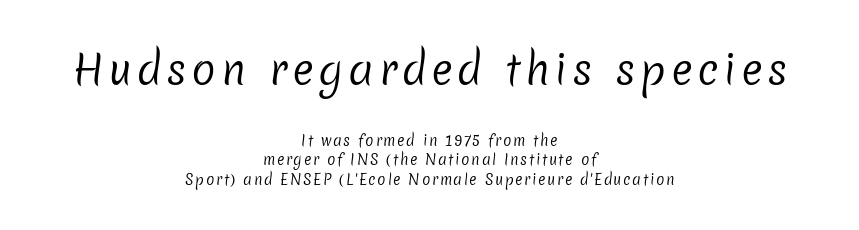
The image shows 41 px regular-weight sans-serif type; set centered, normal line spacing (1.41x), not underlined; the first (top) block is 2.93x larger; low stroke contrast and a medium x-height.
